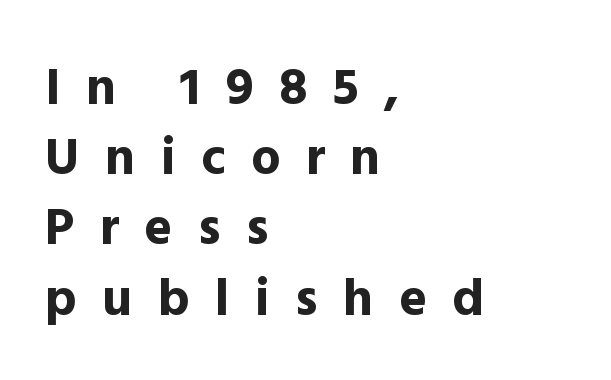
The image shows 52 px bold sans-serif type, upright; set left-aligned, normal line spacing (1.35x), unusually wide letter spacing (+0.49 em), not underlined; a medium x-height.
